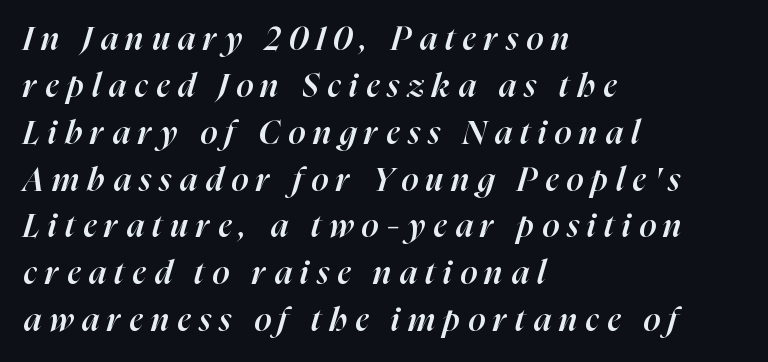
{"italic": "yes", "lean": "right", "slant_degrees": 16, "bold": "semi", "weight": "semibold", "width": "normal", "stroke_contrast": "high", "x_height": "medium", "monospaced": "no", "underline": "no", "align": "left", "line_spacing": "normal", "line_spacing_ratio": 1.42, "letter_spacing": "wide", "letter_spacing_em": 0.25, "glyph_px": 33}
